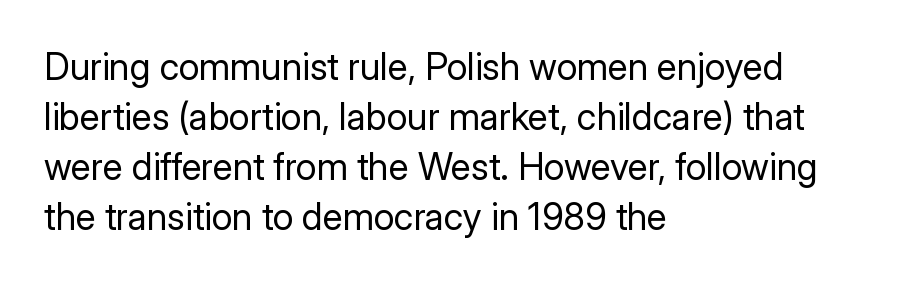
The image shows 37 px regular-weight sans-serif type, upright; set left-aligned, normal line spacing (1.35x), normal letter spacing, not underlined; low stroke contrast and a medium x-height.
